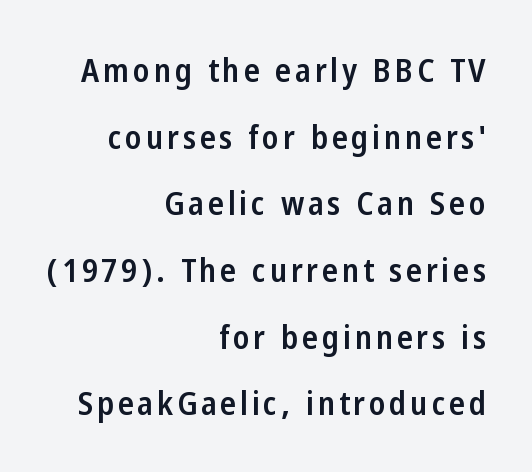
{"serif": "no", "italic": "no", "bold": "semi", "weight": "semibold", "width": "condensed", "stroke_contrast": "low", "x_height": "medium", "monospaced": "no", "underline": "no", "align": "right", "line_spacing": "loose", "line_spacing_ratio": 2.02, "glyph_px": 33}
